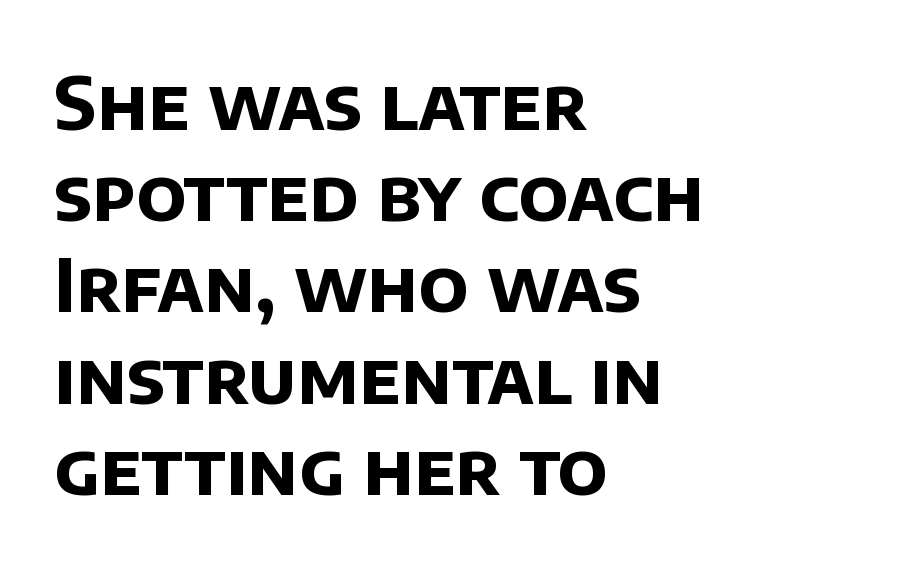
Q: Is the text bold? A: Yes.
Q: Is the typeface a serif or a sans-serif typeface? A: Sans-serif.
Q: Is the text underlined? A: No.
Q: How is the paragraph aligned? A: Left-aligned.
Q: Is the spacing between letters normal or unusually wide? A: Normal.
Q: Is the spacing between lines tight, normal or loose? A: Normal.
Q: Width (condensed, normal, or wide)? A: Normal.
Q: Stroke contrast? A: Low.
Q: x-height? A: Large.
Q: Monospaced? A: No.
